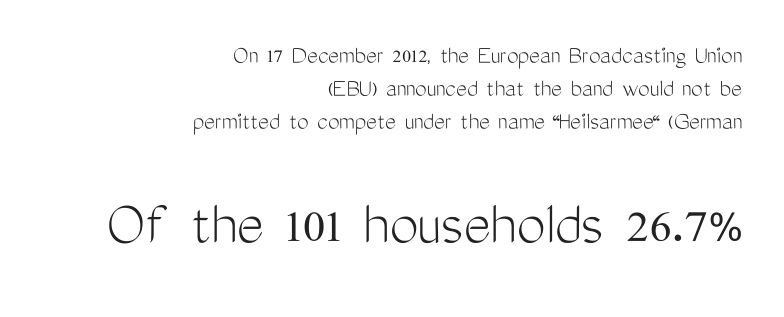
{"serif": "no", "italic": "no", "bold": "no", "weight": "light", "width": "condensed", "stroke_contrast": "medium", "x_height": "medium", "monospaced": "no", "underline": "no", "align": "right", "line_spacing": "normal", "line_spacing_ratio": 1.27, "letter_spacing": "normal", "letter_spacing_em": 0.0, "larger_block": "second", "size_ratio": 2.5, "glyph_px": 65}
